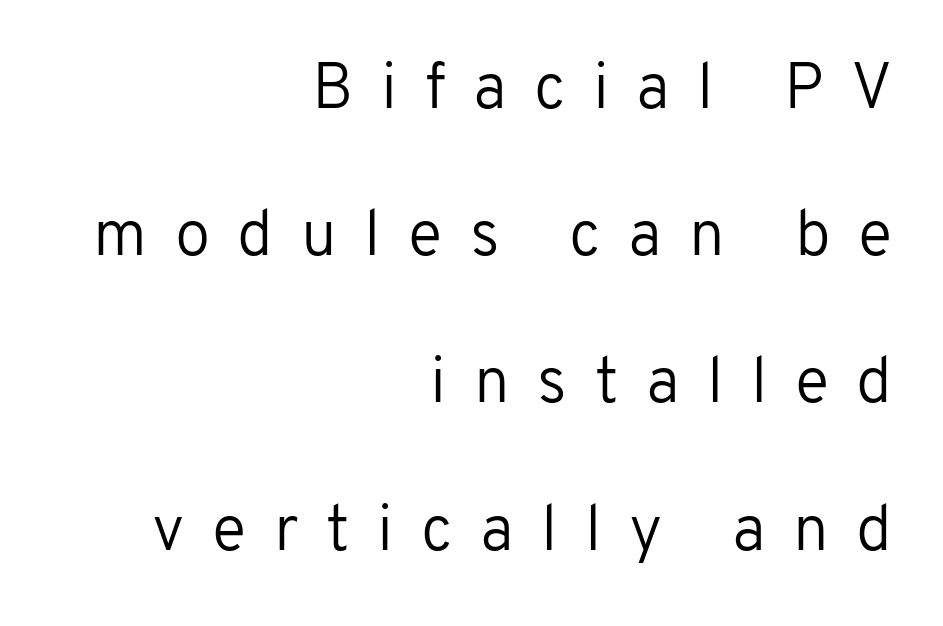
You could only call the tracking loose — the letters float apart. Serifs: no, the terminals of the letterforms are clean. Character widths vary here, with narrow letters taking less room than wide ones. The lines are spread far apart with generous leading. The font is comparable to plain body text, perhaps lighter.
